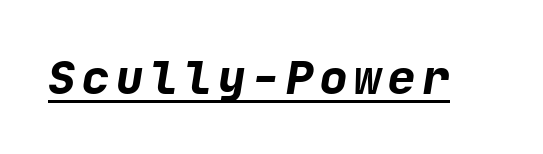
The rendering uses a bold face; every stroke is thick and dark. The designer went with a sans here, leaving each stem footless. What decoration does the sample have? An underline.
